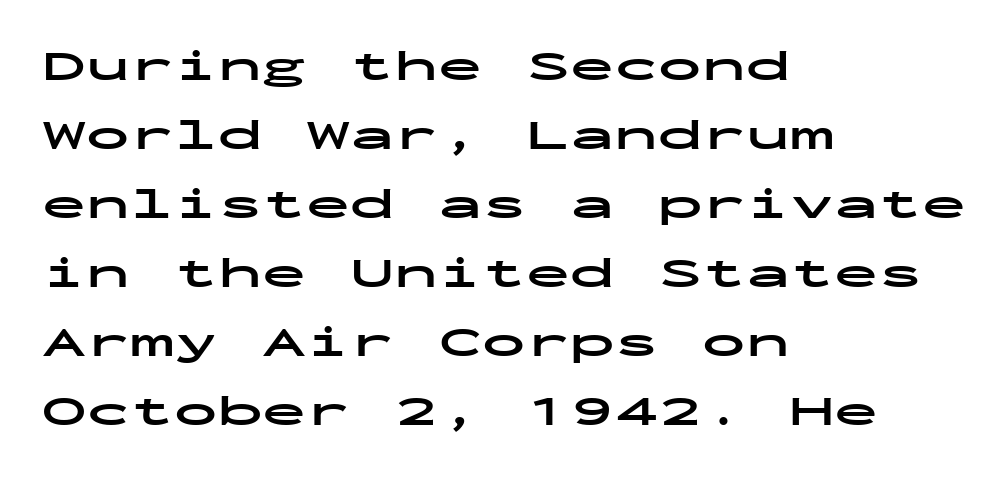
Q: Is the text bold? A: Yes.
Q: Is the text italic (slanted)? A: No, it is upright.
Q: Is the typeface a serif or a sans-serif typeface? A: Sans-serif.
Q: Is the text underlined? A: No.
Q: How is the paragraph aligned? A: Left-aligned.
Q: Is the spacing between letters normal or unusually wide? A: Normal.
Q: Is the spacing between lines tight, normal or loose? A: Normal.
Q: Width (condensed, normal, or wide)? A: Wide.
Q: Stroke contrast? A: Low.
Q: x-height? A: Medium.
Q: Monospaced? A: Yes.
